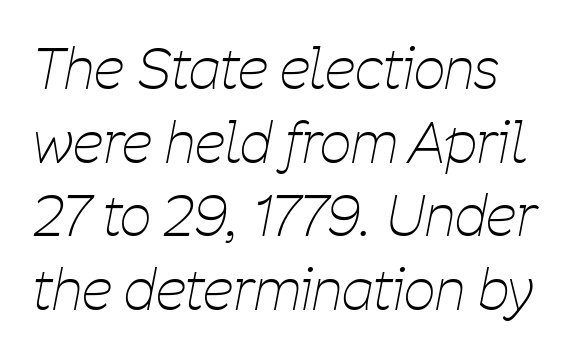
The image shows 55 px thin, condensed type, italic (leaning right); set normal line spacing (1.34x), normal letter spacing, not underlined; low stroke contrast and a medium x-height.
